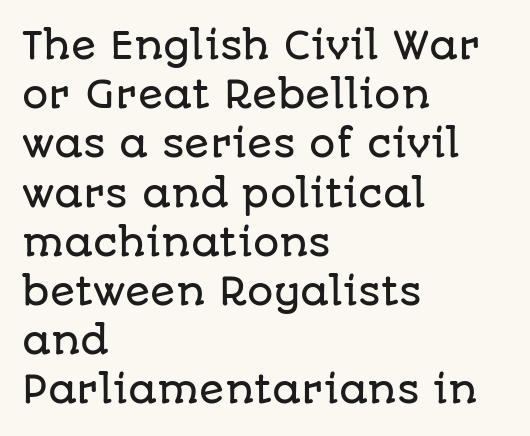
Q: Is the text italic (slanted)? A: No, it is upright.
Q: Is the typeface a serif or a sans-serif typeface? A: Sans-serif.
Q: Is the text underlined? A: No.
Q: How is the paragraph aligned? A: Left-aligned.
Q: Is the spacing between letters normal or unusually wide? A: Normal.
Q: Is the spacing between lines tight, normal or loose? A: Normal.
Q: Width (condensed, normal, or wide)? A: Normal.
Q: Stroke contrast? A: Low.
Q: x-height? A: Large.
Q: Monospaced? A: No.
